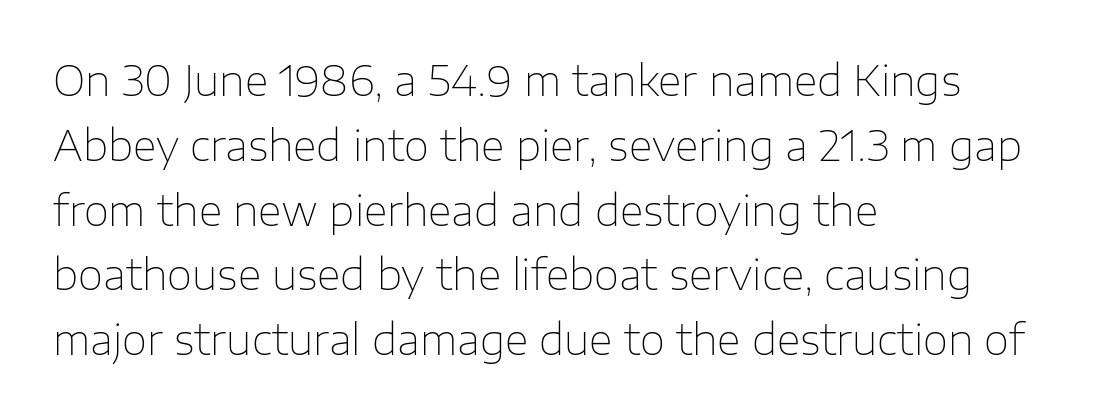
Q: Is the text bold? A: No.
Q: Is the text italic (slanted)? A: No, it is upright.
Q: Is the typeface a serif or a sans-serif typeface? A: Sans-serif.
Q: Is the text underlined? A: No.
Q: How is the paragraph aligned? A: Left-aligned.
Q: Is the spacing between letters normal or unusually wide? A: Normal.
Q: Is the spacing between lines tight, normal or loose? A: Normal.
Q: Width (condensed, normal, or wide)? A: Normal.
Q: Stroke contrast? A: Low.
Q: x-height? A: Medium.
Q: Monospaced? A: No.
